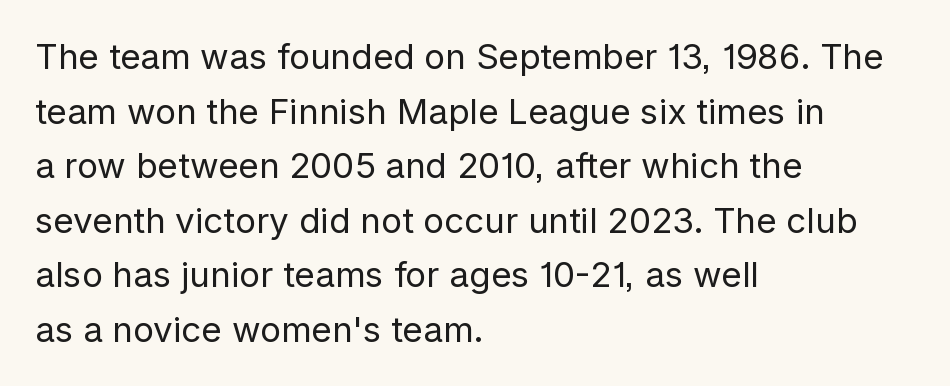
Q: Is the text bold? A: No.
Q: Is the text italic (slanted)? A: No, it is upright.
Q: Is the typeface a serif or a sans-serif typeface? A: Sans-serif.
Q: Is the text underlined? A: No.
Q: How is the paragraph aligned? A: Left-aligned.
Q: Is the spacing between letters normal or unusually wide? A: Normal.
Q: Is the spacing between lines tight, normal or loose? A: Normal.
Q: Width (condensed, normal, or wide)? A: Normal.
Q: Stroke contrast? A: Low.
Q: x-height? A: Medium.
Q: Monospaced? A: No.
